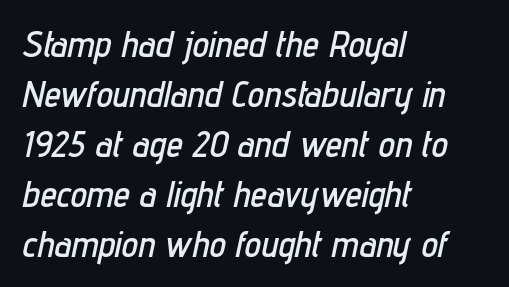
If you drew a ruler down the left edge, every line would touch it. The text carries the slant typical of an italic or oblique font. Default kerning and tracking; the words read as compact shapes. You could not count columns in this text — the font is proportionally spaced. Each row of text sits above clean, open space.
